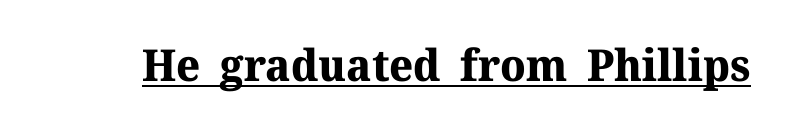
{"serif": "yes", "italic": "no", "bold": "yes", "weight": "bold", "width": "normal", "stroke_contrast": "medium", "x_height": "medium", "monospaced": "no", "underline": "yes", "letter_spacing": "normal", "letter_spacing_em": 0.0, "glyph_px": 44}
